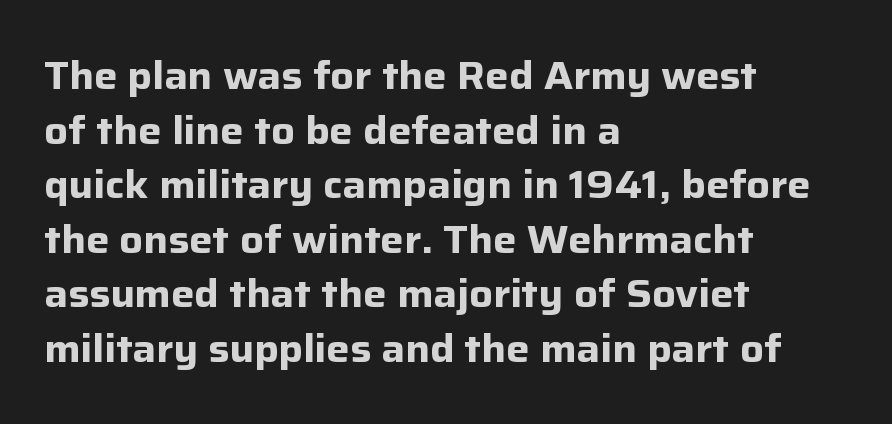
The image shows 39 px bold sans-serif type, upright; set left-aligned, normal line spacing (1.4x), normal letter spacing, not underlined; low stroke contrast and a medium x-height.
